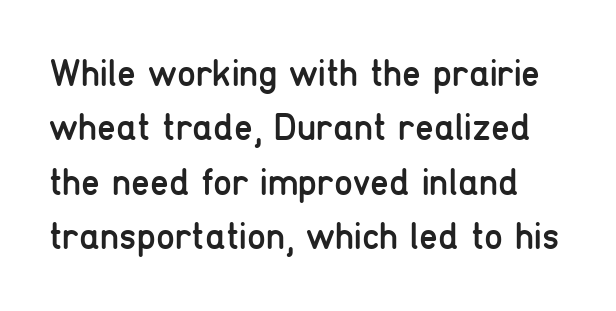
Q: Is the text bold? A: No.
Q: Is the text italic (slanted)? A: No, it is upright.
Q: Is the typeface a serif or a sans-serif typeface? A: Sans-serif.
Q: Is the text underlined? A: No.
Q: Is the spacing between letters normal or unusually wide? A: Normal.
Q: Is the spacing between lines tight, normal or loose? A: Normal.
Q: Width (condensed, normal, or wide)? A: Condensed.
Q: Stroke contrast? A: Low.
Q: x-height? A: Medium.
Q: Monospaced? A: No.
